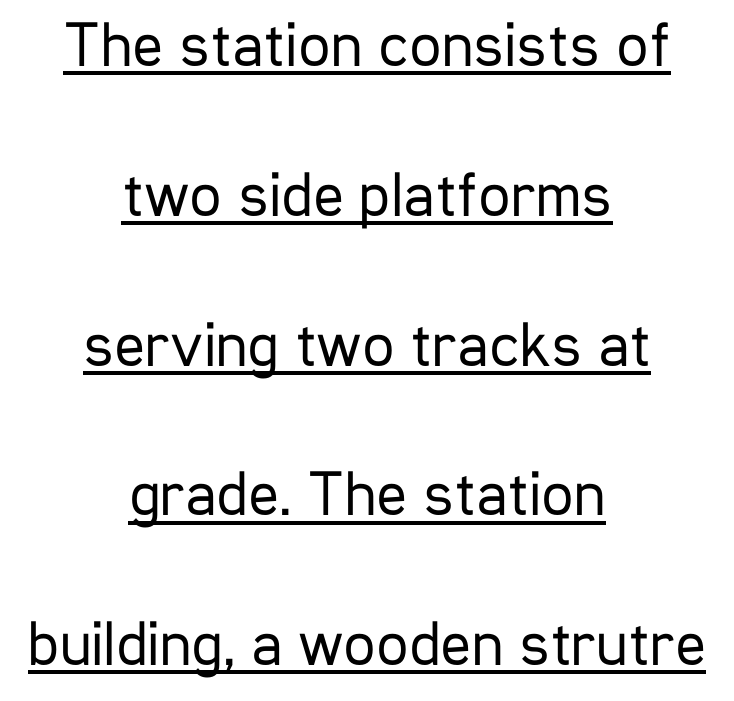
The rag falls on both sides of this text block equally. What decoration does the sample have? An underline. Character widths vary here, with narrow letters taking less room than wide ones. Look at the bottom of the vertical strokes: they stop flat, with no serifs. Vertical strokes here are truly vertical. The face used here is rendered with its standard letterfit.
